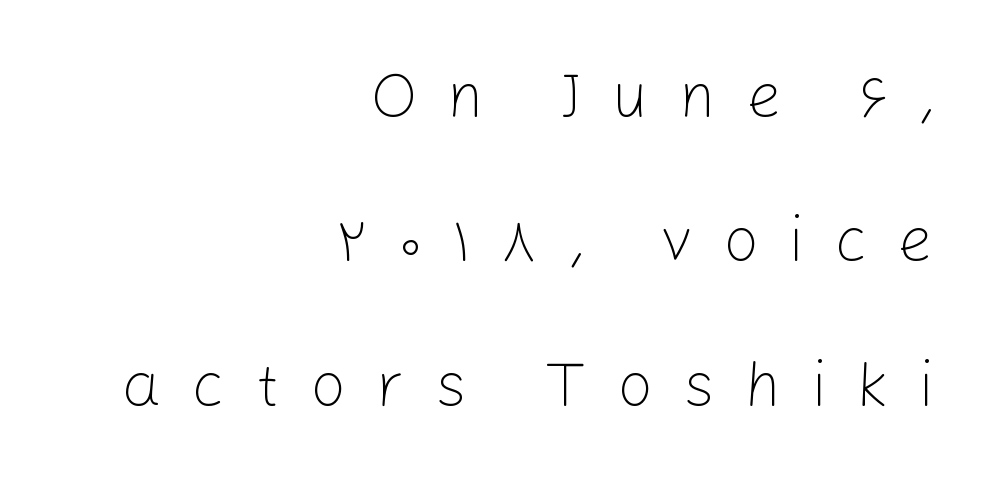
The paragraph shown leans on its right margin. Quick note: interline space is abundant. These lines are composed in type without serifs. Does the lettering tilt? It doesn't — this is upright.
